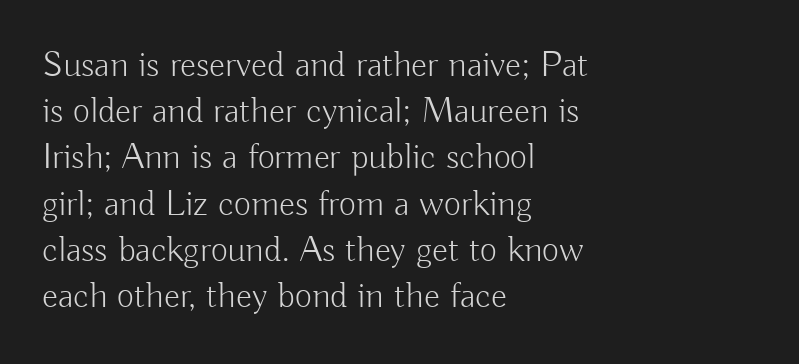
{"serif": "no", "italic": "no", "bold": "no", "weight": "light", "width": "normal", "stroke_contrast": "low", "x_height": "small", "monospaced": "no", "underline": "no", "align": "left", "line_spacing": "normal", "line_spacing_ratio": 1.25, "letter_spacing": "normal", "letter_spacing_em": 0.0, "glyph_px": 37}
